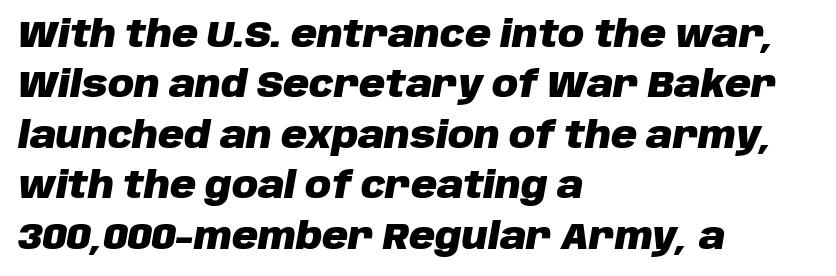
Q: Is the text bold? A: Yes.
Q: Is the text italic (slanted)? A: Yes, it leans right by about 10 degrees.
Q: Is the text underlined? A: No.
Q: How is the paragraph aligned? A: Left-aligned.
Q: Is the spacing between letters normal or unusually wide? A: Normal.
Q: Is the spacing between lines tight, normal or loose? A: Normal.
Q: Width (condensed, normal, or wide)? A: Normal.
Q: Stroke contrast? A: Low.
Q: x-height? A: Large.
Q: Monospaced? A: No.
